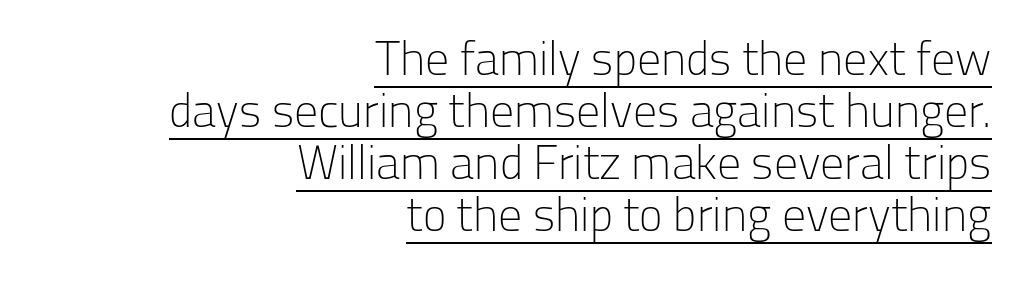
{"serif": "no", "italic": "no", "bold": "no", "weight": "light", "width": "normal", "stroke_contrast": "low", "x_height": "medium", "monospaced": "no", "underline": "yes", "align": "right", "line_spacing": "tight", "line_spacing_ratio": 1.08, "letter_spacing": "normal", "letter_spacing_em": 0.0, "glyph_px": 48}
